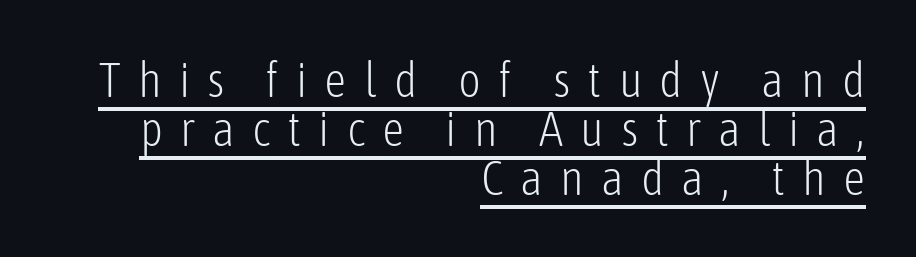
The letterforms stand isolated, each surrounded by extra space. Is the block centered? No — it sits flush against the right margin. The passage shown is typed in a proportional face where columns would drift. Check the space under the baseline: a stroke is drawn there. Italic? Not at all — the glyphs are vertical. Leading is clearly below the norm, producing a dense column.
